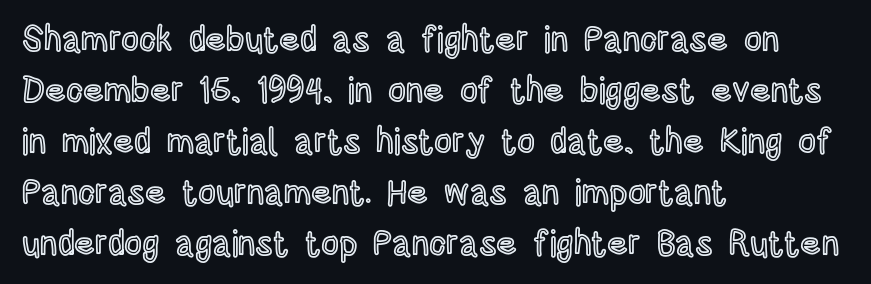
{"italic": "no", "width": "condensed", "x_height": "large", "monospaced": "no", "underline": "no", "align": "left", "line_spacing": "normal", "line_spacing_ratio": 1.46, "letter_spacing": "normal", "letter_spacing_em": 0.0, "glyph_px": 35}
